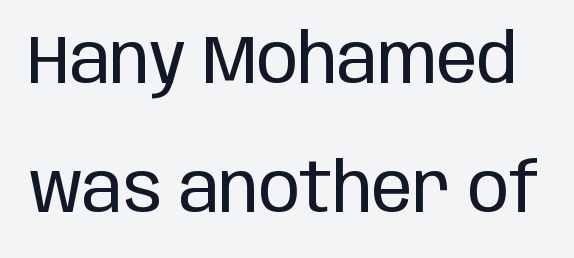
The image shows 68 px regular-weight, condensed sans-serif type, upright; set loose line spacing (1.9x), normal letter spacing, not underlined; low stroke contrast and a large x-height.
